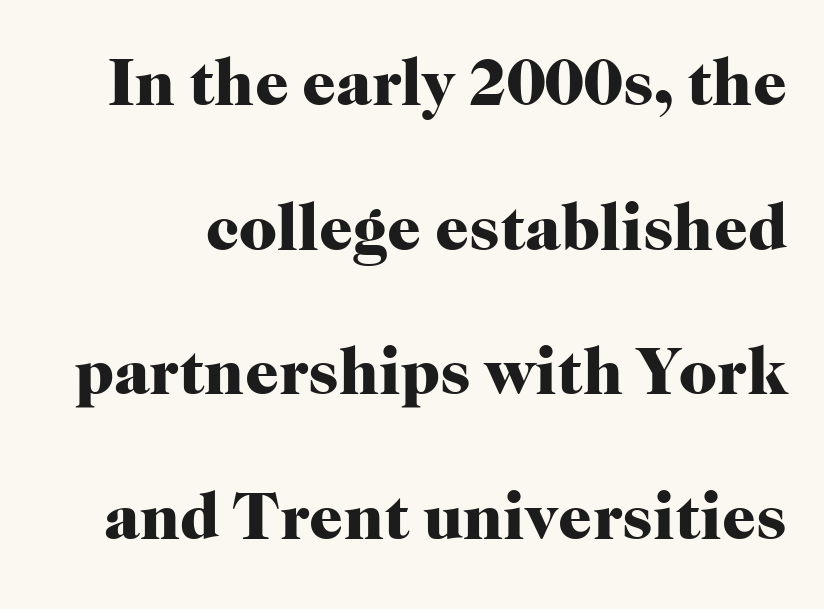
The image shows 66 px heavy serif type, upright; set loose line spacing (2.19x), normal letter spacing, not underlined; high stroke contrast and a medium x-height.
